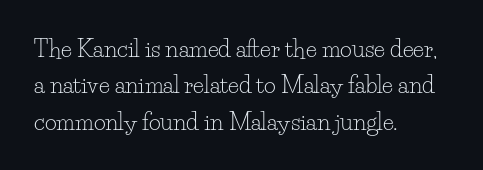
The image shows 23 px text type, upright; set left-aligned, normal line spacing (1.58x), normal letter spacing, not underlined.
